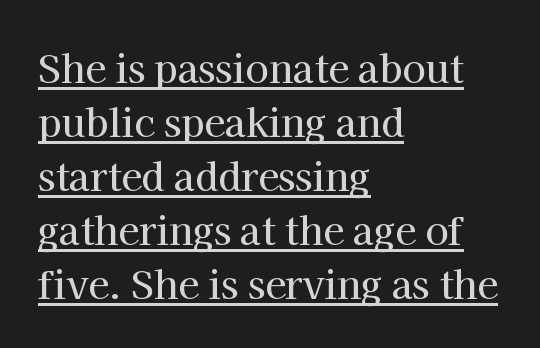
{"serif": "yes", "italic": "no", "width": "normal", "stroke_contrast": "high", "x_height": "medium", "monospaced": "no", "underline": "yes", "align": "left", "line_spacing": "normal", "line_spacing_ratio": 1.42, "letter_spacing": "normal", "letter_spacing_em": 0.0, "glyph_px": 38}
